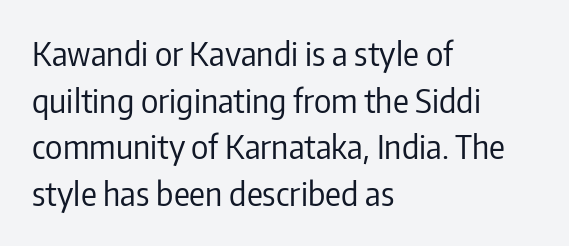
{"serif": "no", "italic": "no", "bold": "no", "weight": "regular", "width": "condensed", "stroke_contrast": "low", "x_height": "medium", "monospaced": "no", "underline": "no", "align": "left", "line_spacing": "normal", "line_spacing_ratio": 1.41, "letter_spacing": "normal", "letter_spacing_em": 0.0, "glyph_px": 33}
